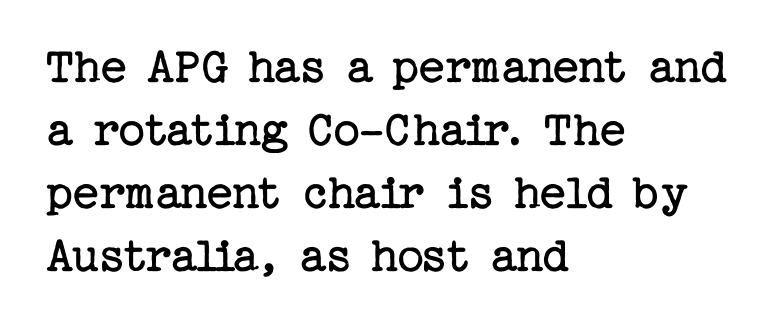
Q: Is the text bold? A: No.
Q: Is the text italic (slanted)? A: No, it is upright.
Q: Is the typeface a serif or a sans-serif typeface? A: Serif.
Q: Is the text underlined? A: No.
Q: How is the paragraph aligned? A: Left-aligned.
Q: Is the spacing between letters normal or unusually wide? A: Normal.
Q: Width (condensed, normal, or wide)? A: Normal.
Q: Stroke contrast? A: Low.
Q: x-height? A: Medium.
